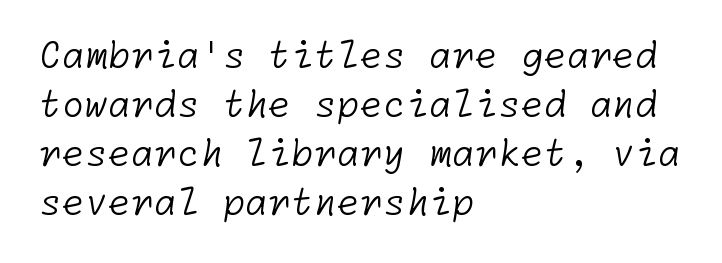
{"serif": "no", "bold": "no", "weight": "light", "width": "normal", "stroke_contrast": "low", "x_height": "medium", "underline": "no", "align": "left", "line_spacing": "normal", "line_spacing_ratio": 1.32, "letter_spacing": "normal", "letter_spacing_em": 0.0, "glyph_px": 37}
